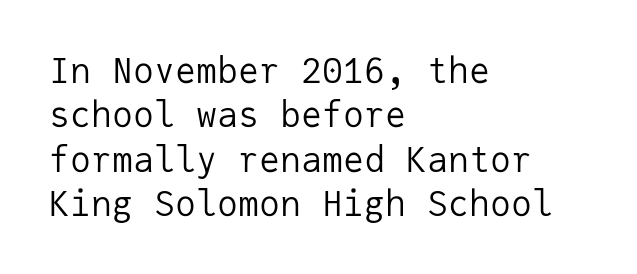
Q: Is the text bold? A: No.
Q: Is the text italic (slanted)? A: No, it is upright.
Q: Is the typeface a serif or a sans-serif typeface? A: Sans-serif.
Q: Is the text underlined? A: No.
Q: How is the paragraph aligned? A: Left-aligned.
Q: Is the spacing between letters normal or unusually wide? A: Normal.
Q: Is the spacing between lines tight, normal or loose? A: Normal.
Q: Width (condensed, normal, or wide)? A: Normal.
Q: Stroke contrast? A: Low.
Q: x-height? A: Medium.
Q: Monospaced? A: Yes.
